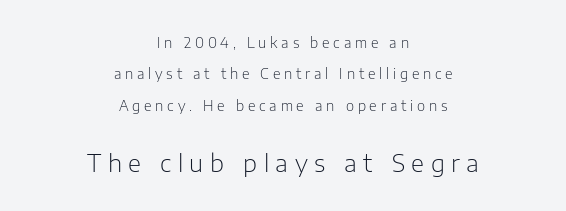
Q: Is the text bold? A: No.
Q: Is the text italic (slanted)? A: No, it is upright.
Q: Is the text underlined? A: No.
Q: How is the paragraph aligned? A: Centered.
Q: Is the spacing between letters normal or unusually wide? A: Unusually wide.
Q: Is the spacing between lines tight, normal or loose? A: Loose.
Q: Which block of text is set in a larger size, the first (top) or the second (bottom)? A: The second (bottom) one.
